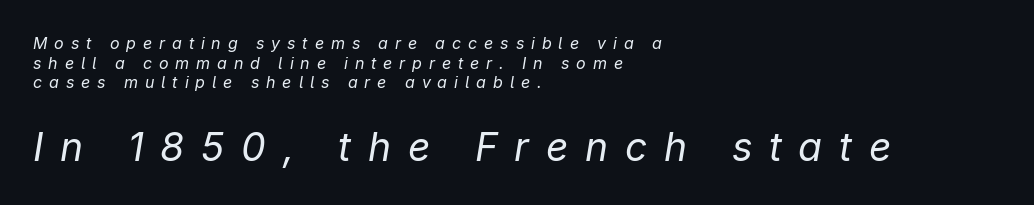
Q: Is the text bold? A: No.
Q: Is the text italic (slanted)? A: Yes, it leans right by about 9 degrees.
Q: Is the text underlined? A: No.
Q: How is the paragraph aligned? A: Left-aligned.
Q: Is the spacing between letters normal or unusually wide? A: Unusually wide.
Q: Which block of text is set in a larger size, the first (top) or the second (bottom)? A: The second (bottom) one.
Q: Width (condensed, normal, or wide)? A: Normal.
Q: Stroke contrast? A: Low.
Q: x-height? A: Medium.
Q: Monospaced? A: No.
